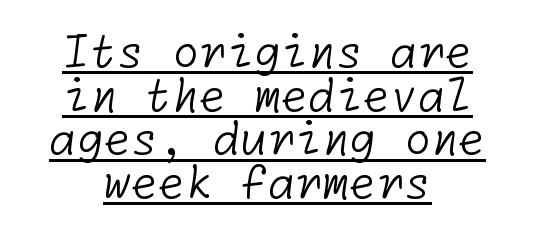
Inter-character spacing is left at the font's built-in metrics. Reading down the block, each line starts at a different indent, mirrored at its end. A typesetter would label this face a sans. Vertical stems look standard width or narrower in stroke. Quick note: underline on. Does the leading feel generous? Not at all — it's pinched.
